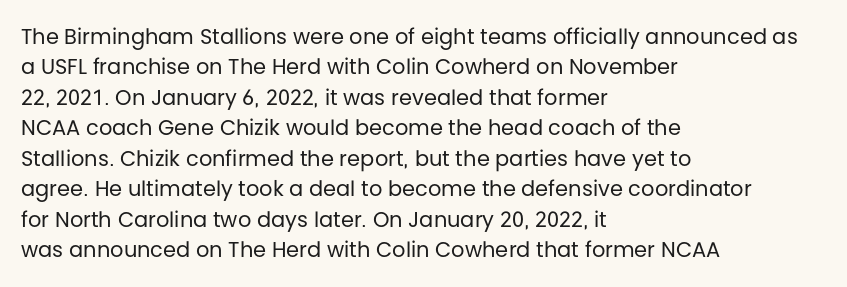
{"italic": "no", "bold": "no", "underline": "no", "align": "left", "line_spacing": "normal", "line_spacing_ratio": 1.45, "letter_spacing": "normal", "letter_spacing_em": 0.0, "glyph_px": 21}
